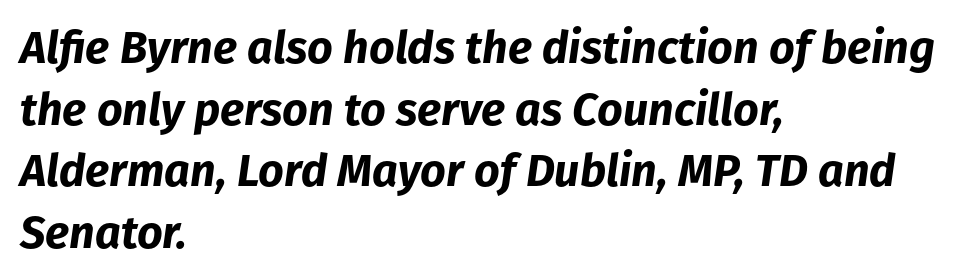
The image shows 45 px bold type, italic (leaning right); set left-aligned, normal line spacing (1.37x), normal letter spacing, not underlined; low stroke contrast and a medium x-height.
